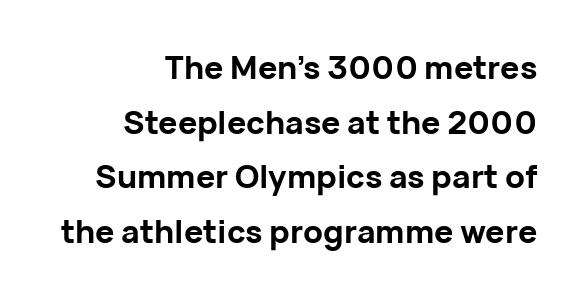
This sample uses a sans-serif face. Rendered with straight, roman letterforms. Just letters on the line, the space beneath them empty. Is the letter spacing exaggerated? No — it looks like the ordinary default. Leftover space on each line is placed entirely before the opening word.
